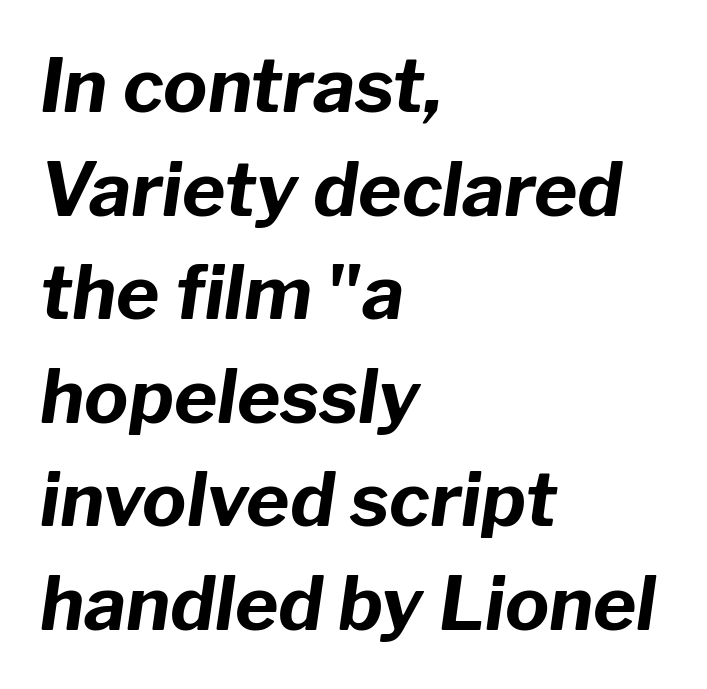
Beneath every word, the page is bare. You could not count columns in this text — the font is proportionally spaced. Italic? Definitely — the glyphs are oblique. One glance says typical: line gaps are just what's usual. Caption: multi-line text, flush left, ragged right. This rendering leaves character spacing at its baseline value.
